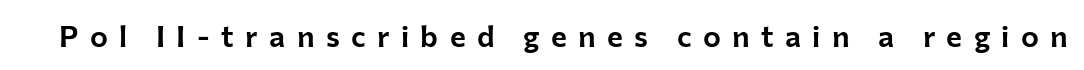
{"serif": "no", "italic": "no", "width": "normal", "stroke_contrast": "low", "x_height": "medium", "monospaced": "no", "underline": "no", "letter_spacing": "wide", "letter_spacing_em": 0.38, "glyph_px": 30}
